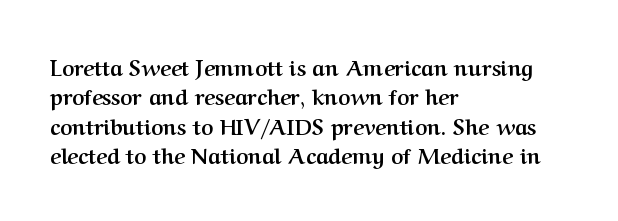
Posture: upright roman. Underlining? Definitely not there. Each line starts at the same left margin while the right side varies. Stroke thickness is high; the sample reads as a true bold. The block of text has a typical density, with ordinary space between rows.
